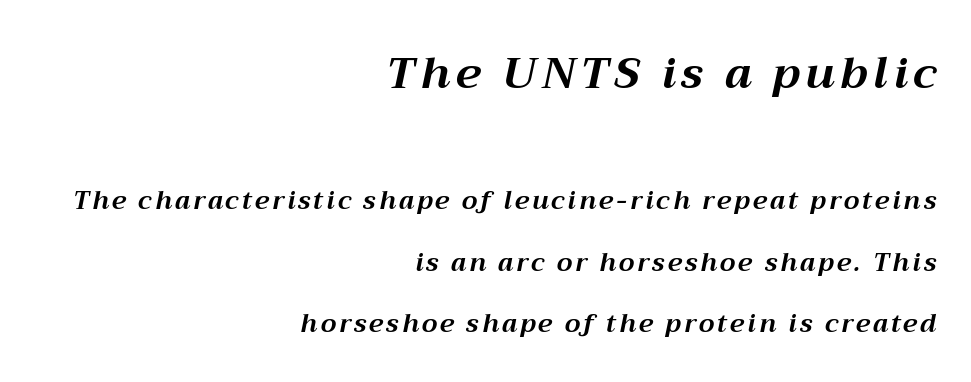
The image shows 44 px bold type, italic (leaning right); set right-aligned, loose line spacing (2.47x), not underlined; the first (top) block is 1.76x larger; medium stroke contrast and a medium x-height.
